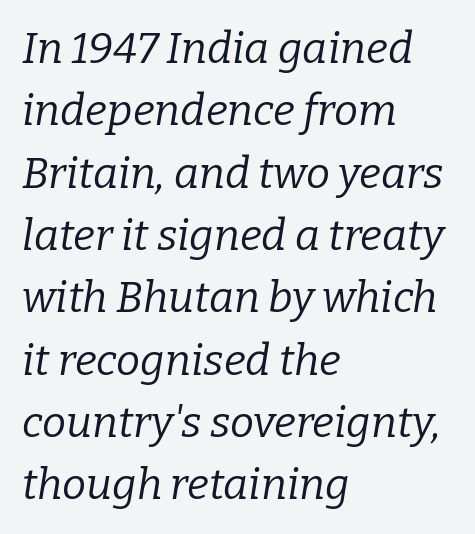
The image shows 43 px regular-weight serif type, italic (leaning right); set left-aligned, normal line spacing (1.45x), normal letter spacing, not underlined; low stroke contrast and a medium x-height.
